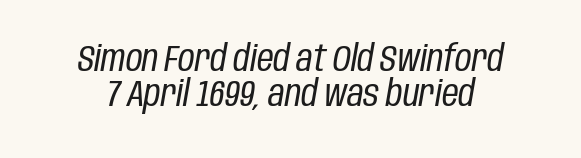
The image shows 36 px regular-weight, condensed type, italic (leaning right); set tight line spacing (0.98x), normal letter spacing, not underlined; low stroke contrast and a large x-height.
